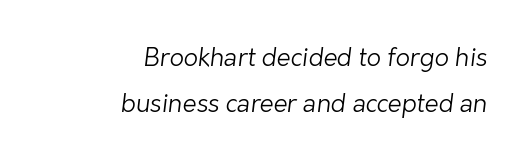
Nobody drew a line under any word here. Stroke mass is kept to a normal reading level or below. The letterforms sit shoulder to shoulder at normal distance. All the whitespace from short lines collects on the left.
